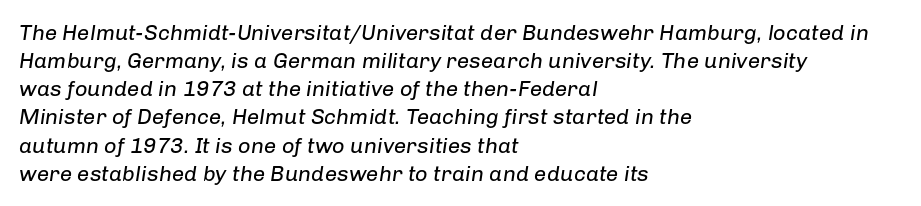
{"italic": "yes", "lean": "right", "slant_degrees": 8, "bold": "no", "underline": "no", "align": "left", "line_spacing": "normal", "line_spacing_ratio": 1.28, "letter_spacing": "normal", "letter_spacing_em": 0.0, "glyph_px": 22}
